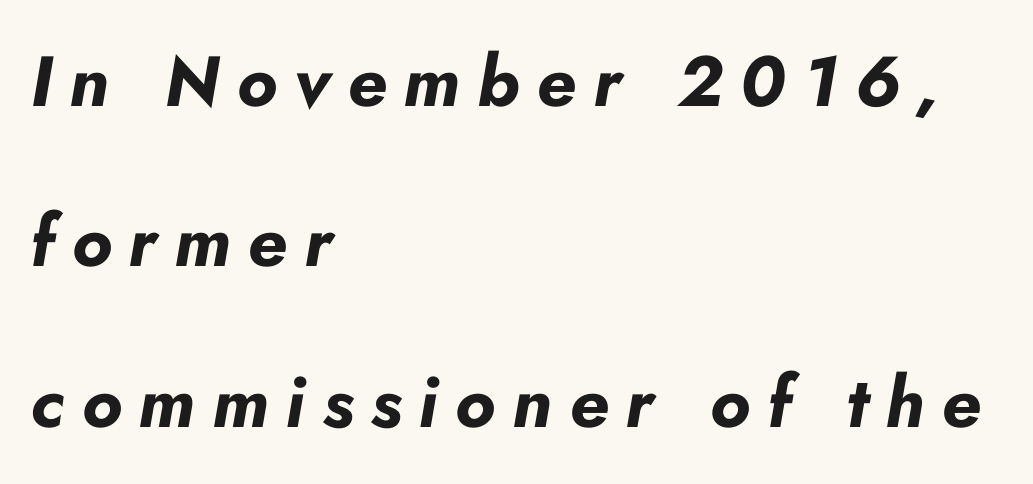
Display-style spreading of the glyphs; the letterfit is very open. Line spacing here is loose. The axis of the letterforms is tilted away from vertical. Varying glyph widths throughout — classic text-font behaviour. Underlining? Definitely not there.
